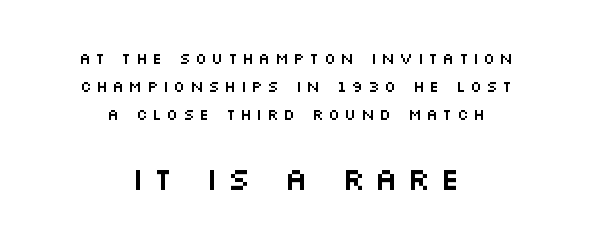
{"serif": "no", "italic": "no", "width": "wide", "stroke_contrast": "medium", "x_height": "large", "monospaced": "no", "underline": "no", "align": "center", "line_spacing_ratio": 1.75, "letter_spacing": "wide", "letter_spacing_em": 0.27, "larger_block": "second", "size_ratio": 2.0, "glyph_px": 32}
